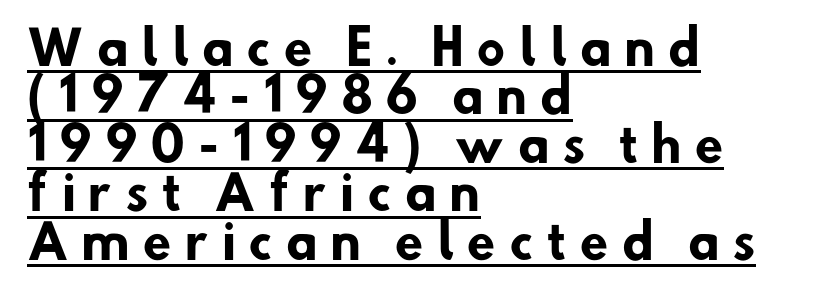
Here the glyphs are tracked loosely, breaking word shapes into spaced letters. The lettering is marked with a stroke running underneath it. The face used here is proportionally spaced, like ordinary book or web type. This rendering uses left alignment, leaving the right contour irregular. What weight is shown? A full bold with thick strokes.
